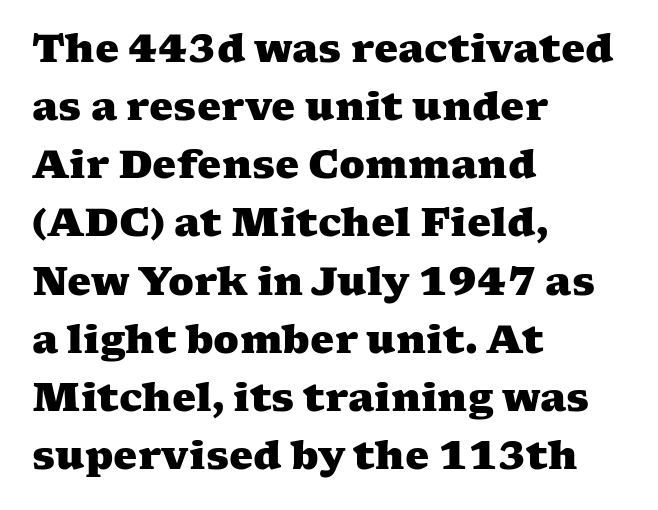
The image shows 38 px heavy, wide serif type; set left-aligned, normal line spacing (1.53x), normal letter spacing, not underlined; medium stroke contrast and a medium x-height.
